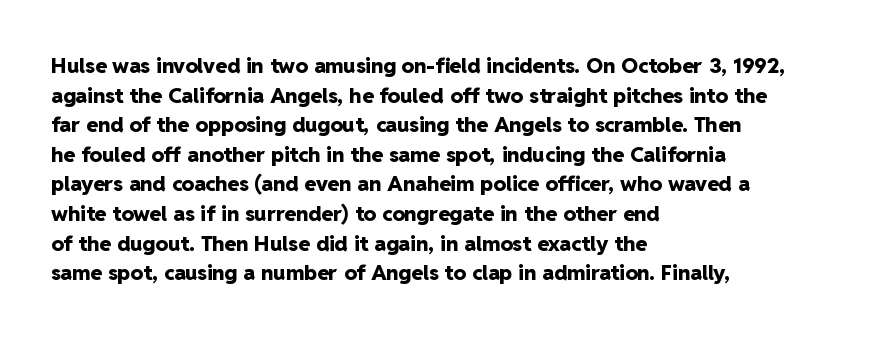
{"italic": "no", "bold": "yes", "underline": "no", "align": "left", "line_spacing": "normal", "line_spacing_ratio": 1.41, "letter_spacing": "normal", "letter_spacing_em": 0.0, "glyph_px": 21}
